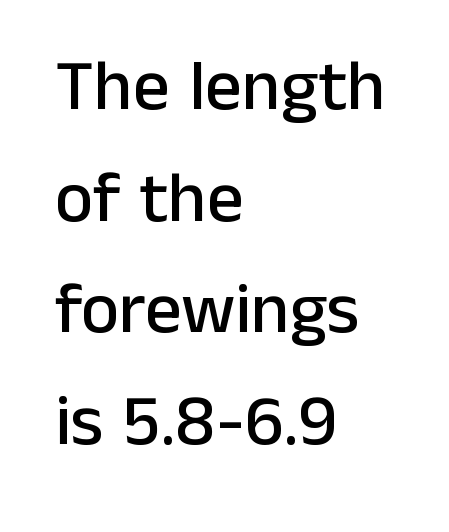
Note the varied advance widths — an 'i' is clearly narrower than an 'm'. You can tell it's not italic because the verticals are truly vertical. Rule under the text: the space is simply empty. All the whitespace from short lines collects on the right. Classification — sans serif. One glance says typical: line gaps are just what's usual.
